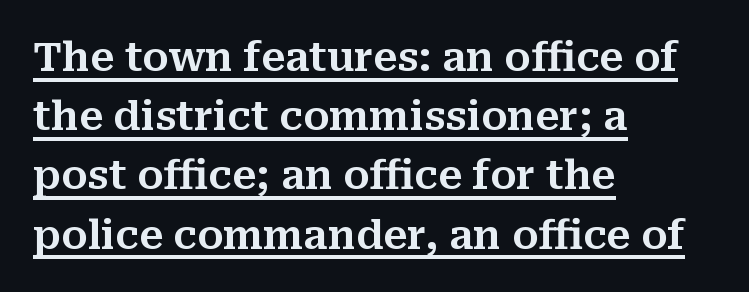
Vertical spacing — default. Proportional: the letters do not fall into vertical columns. Serifs: yes, visible at the terminals of the letterforms. The paragraph shown leans on its left margin. You could call the tracking neutral — neither tight nor loose. The rendering uses the underline text-decoration.
